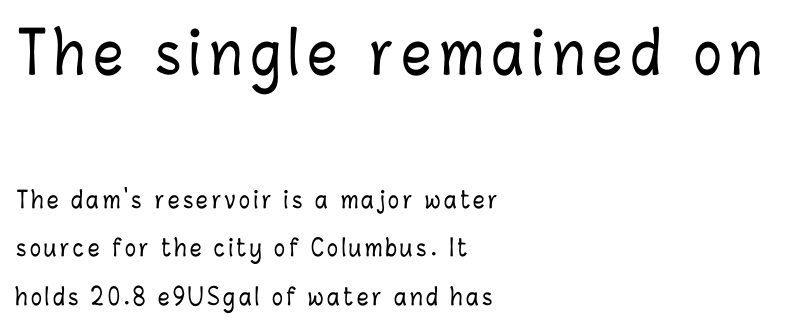
The image shows 58 px condensed type, upright; set left-aligned, loose line spacing (2.11x), not underlined; the first (top) block is 2.52x larger; low stroke contrast and a medium x-height.
